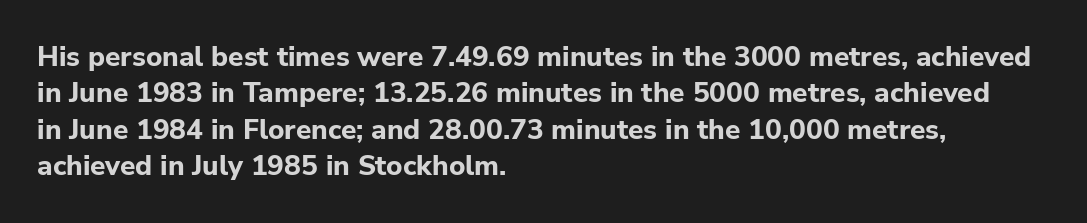
Q: Is the text bold? A: Yes.
Q: Is the text italic (slanted)? A: No, it is upright.
Q: Is the typeface a serif or a sans-serif typeface? A: Sans-serif.
Q: Is the text underlined? A: No.
Q: How is the paragraph aligned? A: Left-aligned.
Q: Is the spacing between letters normal or unusually wide? A: Normal.
Q: Is the spacing between lines tight, normal or loose? A: Normal.
Q: Width (condensed, normal, or wide)? A: Normal.
Q: Stroke contrast? A: Low.
Q: x-height? A: Medium.
Q: Monospaced? A: No.
